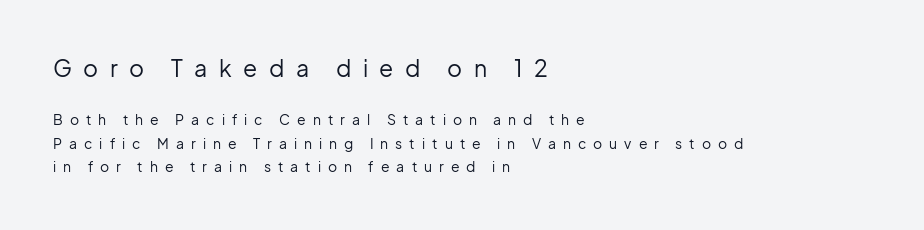
The lines are quadded left. Larger block? The one above; the one below is distinctly smaller. Spacing between characters has been opened up far beyond the box default. Has an underline been added? It has not. Stroke mass is kept to a normal reading level or below.
